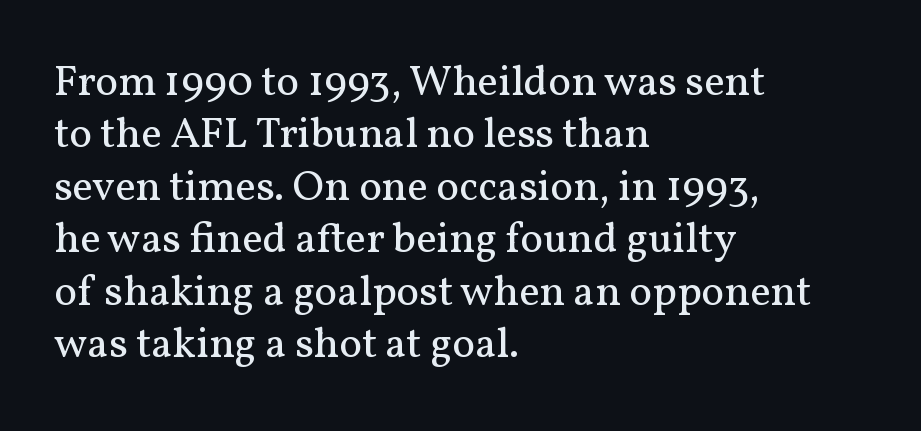
Note the varied advance widths — an 'i' is clearly narrower than an 'm'. Only glyphs here, with clear space below each row. Unlike a clean sans, this face finishes its strokes with serifs. The text block is weighted toward the left margin, trailing off unevenly rightward.
